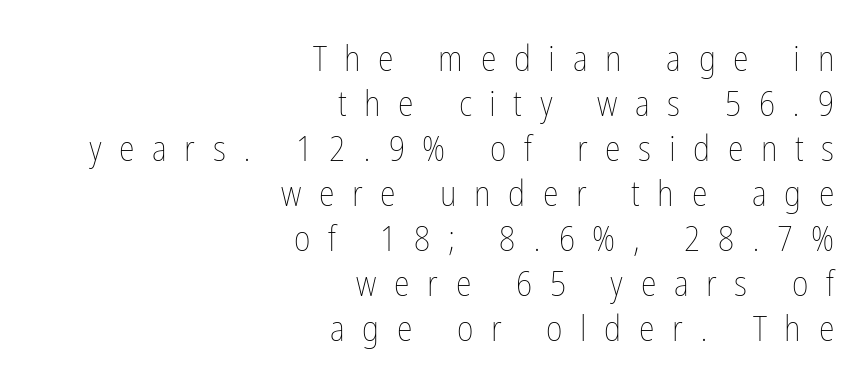
Think of a printed novel: that variable character pitch is what you see here. Check under the words: just untouched page. Italic: no, the glyphs are upright roman. Is the block centered? No — it sits flush against the right margin.
